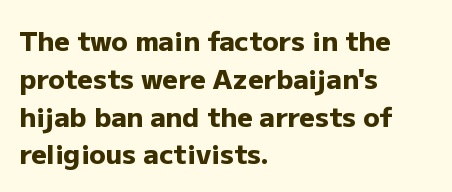
Q: Is the text bold? A: Yes.
Q: Is the text italic (slanted)? A: No, it is upright.
Q: Is the text underlined? A: No.
Q: How is the paragraph aligned? A: Left-aligned.
Q: Is the spacing between letters normal or unusually wide? A: Normal.
Q: Is the spacing between lines tight, normal or loose? A: Normal.
